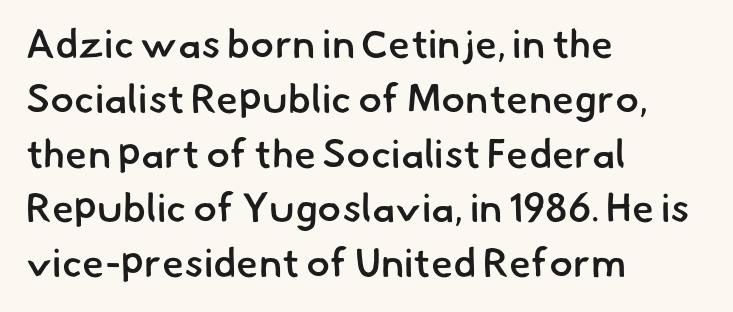
{"serif": "no", "bold": "semi", "weight": "semibold", "width": "normal", "stroke_contrast": "low", "x_height": "small", "monospaced": "no", "underline": "no", "align": "left", "line_spacing": "normal", "line_spacing_ratio": 1.37, "letter_spacing": "normal", "letter_spacing_em": 0.0, "glyph_px": 40}
